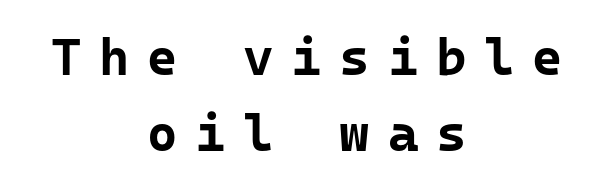
If you drew a line through each stem, it would be perfectly vertical. I'd call this a sans setting — the letters go barefoot. Just letters on the line, the space beneath them empty. The space between consecutive lines is moderate. Notice how thick the strokes are: this is what a full bold looks like. Compared with typical body copy, the letter spacing here is much looser.
